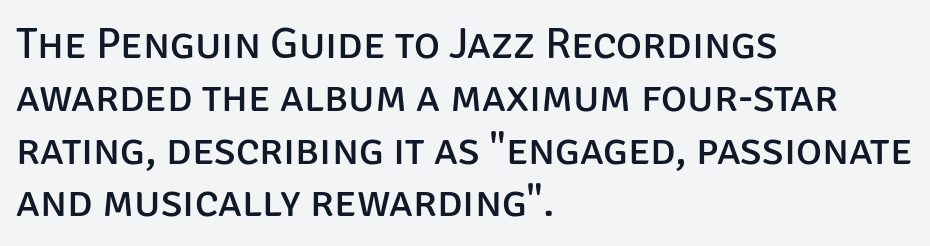
The image shows 44 px regular-weight sans-serif type, upright; set left-aligned, line spacing 1.2x, normal letter spacing, not underlined; low stroke contrast and a large x-height.
